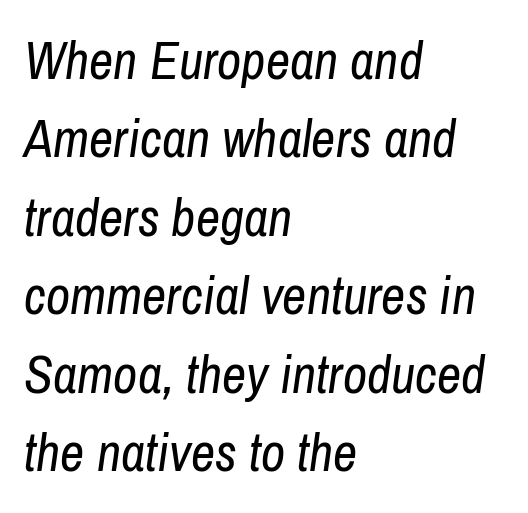
The lines in this sample share a left origin and differ only in where they stop. No word sits above an underline. Does the leading feel generous? No, just average. A light-to-regular cut is what we see here.
